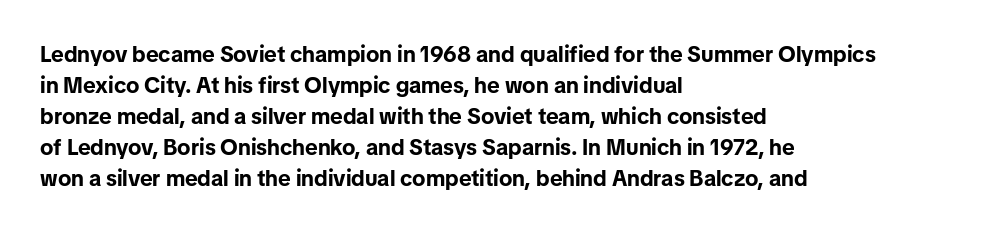
Q: Is the text bold? A: Yes.
Q: Is the text italic (slanted)? A: No, it is upright.
Q: Is the text underlined? A: No.
Q: How is the paragraph aligned? A: Left-aligned.
Q: Is the spacing between letters normal or unusually wide? A: Normal.
Q: Is the spacing between lines tight, normal or loose? A: Normal.
